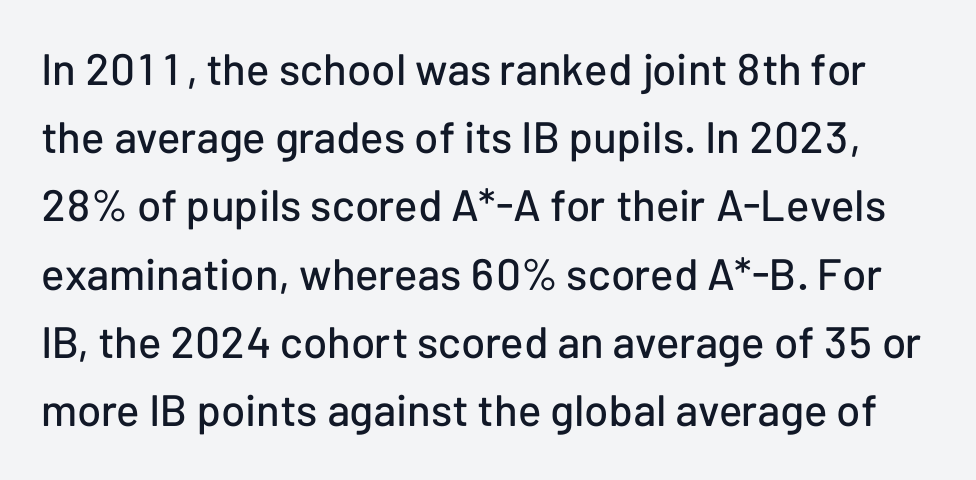
The image shows 44 px sans-serif type, upright; set normal line spacing (1.55x), normal letter spacing, not underlined; low stroke contrast and a medium x-height.
